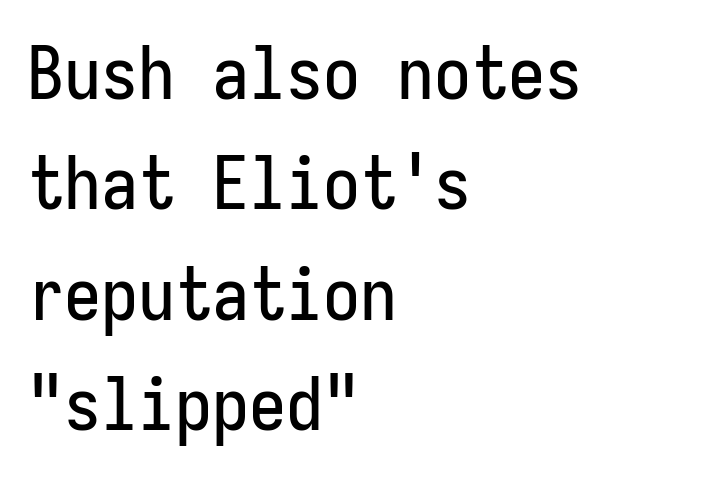
{"serif": "no", "italic": "no", "width": "condensed", "stroke_contrast": "low", "x_height": "medium", "monospaced": "yes", "underline": "no", "align": "left", "line_spacing": "normal", "line_spacing_ratio": 1.49, "letter_spacing": "normal", "letter_spacing_em": 0.0, "glyph_px": 74}
